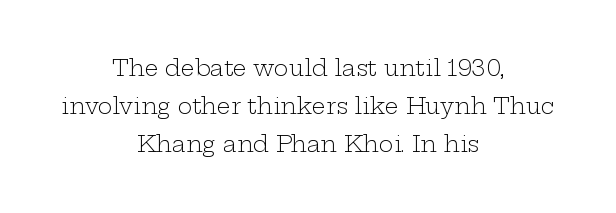
{"italic": "no", "bold": "no", "underline": "no", "align": "center", "line_spacing_ratio": 1.73, "letter_spacing": "normal", "letter_spacing_em": 0.0, "glyph_px": 22}
